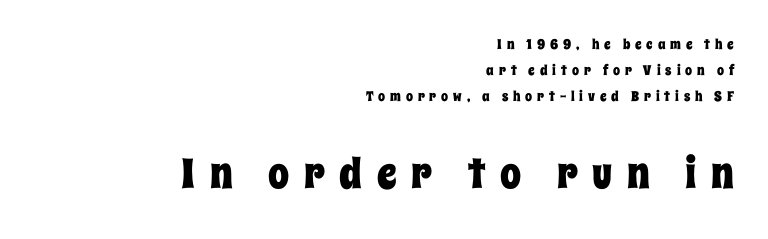
{"italic": "no", "width": "condensed", "stroke_contrast": "low", "x_height": "large", "monospaced": "no", "underline": "no", "align": "right", "line_spacing_ratio": 1.85, "letter_spacing": "wide", "letter_spacing_em": 0.35, "larger_block": "second", "size_ratio": 3.0, "glyph_px": 42}
